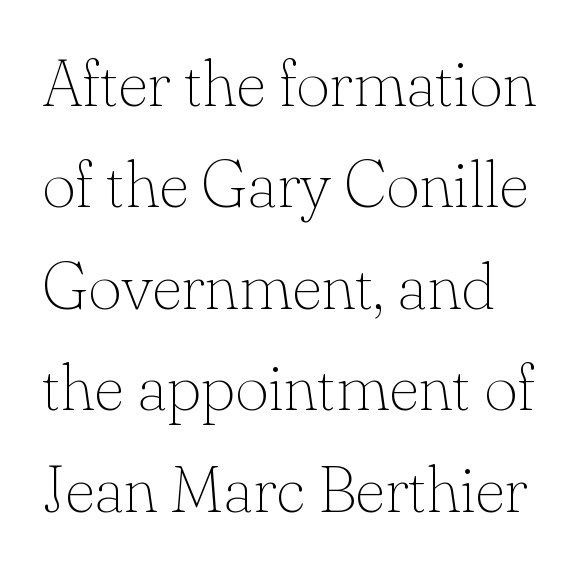
{"serif": "yes", "italic": "no", "bold": "no", "weight": "thin", "width": "normal", "stroke_contrast": "low", "x_height": "small", "monospaced": "no", "underline": "no", "line_spacing": "normal", "line_spacing_ratio": 1.56, "letter_spacing": "normal", "letter_spacing_em": 0.0, "glyph_px": 65}
